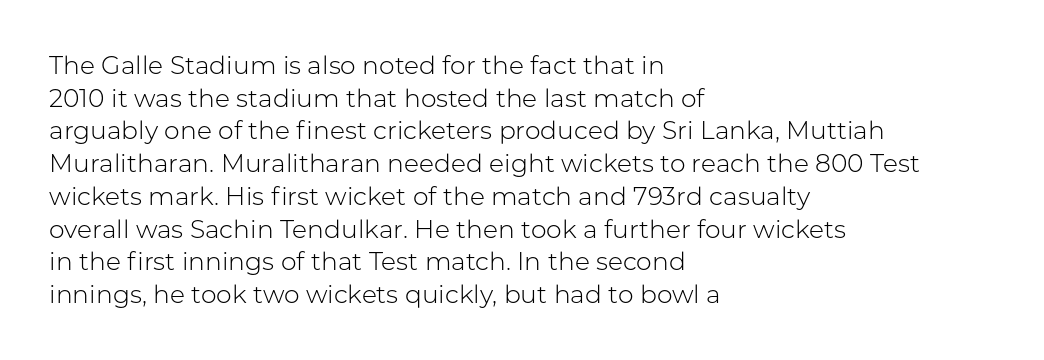
Q: Is the text bold? A: No.
Q: Is the text italic (slanted)? A: No, it is upright.
Q: Is the text underlined? A: No.
Q: How is the paragraph aligned? A: Left-aligned.
Q: Is the spacing between letters normal or unusually wide? A: Normal.
Q: Is the spacing between lines tight, normal or loose? A: Normal.
